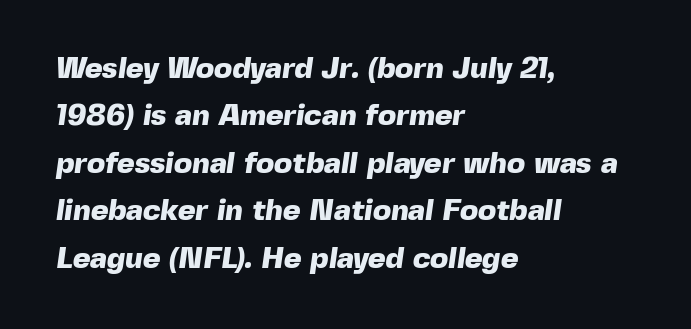
Q: Is the text bold? A: Yes.
Q: Is the typeface a serif or a sans-serif typeface? A: Sans-serif.
Q: Is the text underlined? A: No.
Q: How is the paragraph aligned? A: Left-aligned.
Q: Is the spacing between letters normal or unusually wide? A: Normal.
Q: Is the spacing between lines tight, normal or loose? A: Normal.
Q: Width (condensed, normal, or wide)? A: Normal.
Q: x-height? A: Medium.
Q: Monospaced? A: No.
